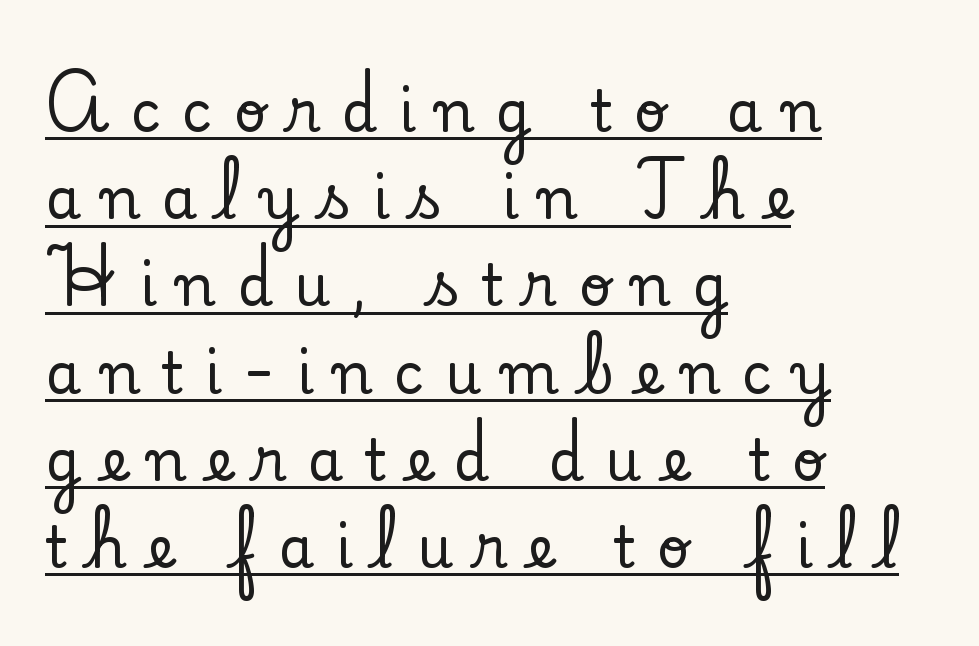
The paragraph has a hard left edge and a soft right edge. The rendering inserts visible extra space after every character. In terms of leading, this rendering sits right in the middle. The rendering uses natural spacing where letterforms have individual widths.
